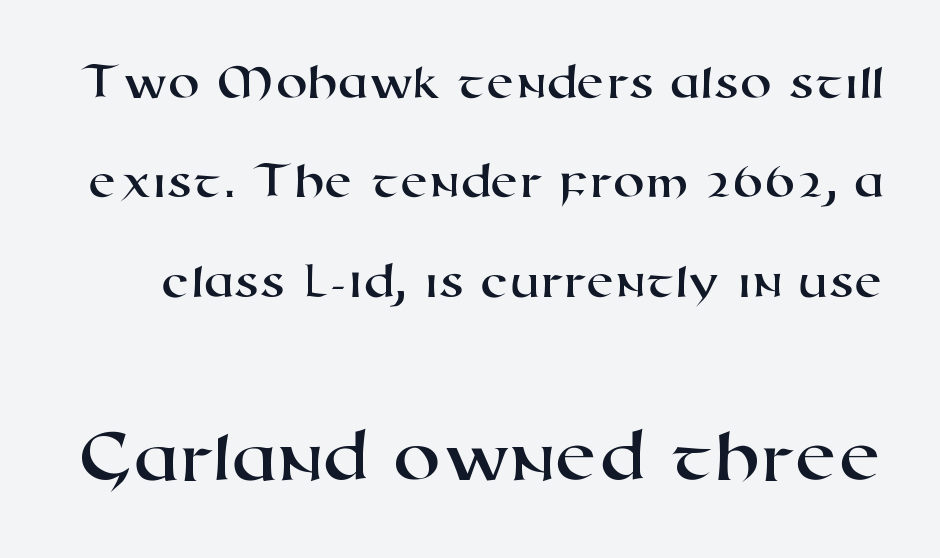
Q: Is the typeface a serif or a sans-serif typeface? A: Sans-serif.
Q: Is the text underlined? A: No.
Q: Is the spacing between letters normal or unusually wide? A: Normal.
Q: Is the spacing between lines tight, normal or loose? A: Loose.
Q: Which block of text is set in a larger size, the first (top) or the second (bottom)? A: The second (bottom) one.
Q: Width (condensed, normal, or wide)? A: Wide.
Q: Stroke contrast? A: High.
Q: x-height? A: Medium.
Q: Monospaced? A: No.
